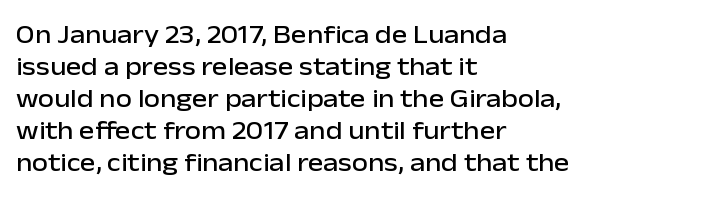
Q: Is the text italic (slanted)? A: No, it is upright.
Q: Is the text underlined? A: No.
Q: How is the paragraph aligned? A: Left-aligned.
Q: Is the spacing between letters normal or unusually wide? A: Normal.
